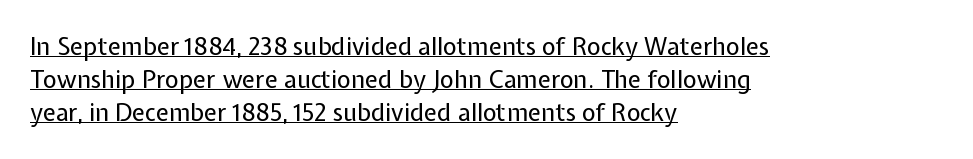
Q: Is the text bold? A: No.
Q: Is the text italic (slanted)? A: No, it is upright.
Q: Is the text underlined? A: Yes.
Q: How is the paragraph aligned? A: Left-aligned.
Q: Is the spacing between letters normal or unusually wide? A: Normal.
Q: Is the spacing between lines tight, normal or loose? A: Normal.
